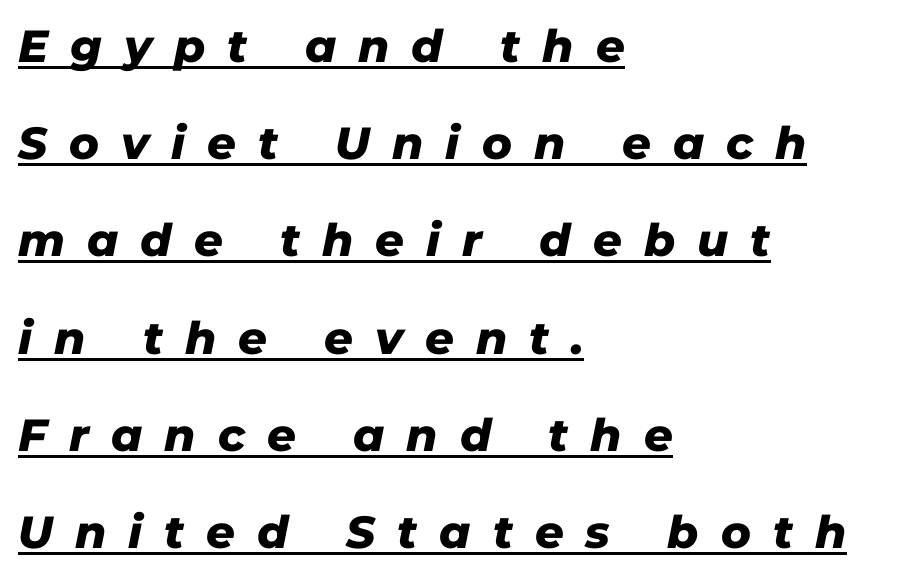
{"italic": "yes", "lean": "right", "slant_degrees": 11, "bold": "yes", "weight": "heavy", "width": "normal", "stroke_contrast": "low", "x_height": "medium", "monospaced": "no", "underline": "yes", "align": "left", "line_spacing": "loose", "line_spacing_ratio": 2.16, "letter_spacing": "wide", "letter_spacing_em": 0.49, "glyph_px": 45}
